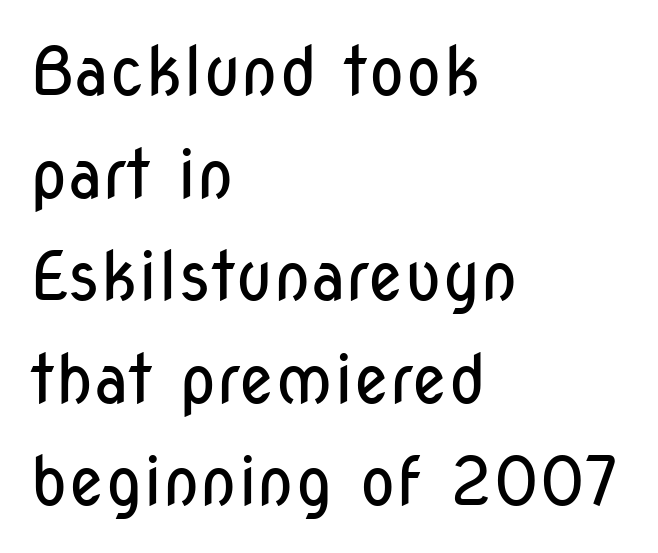
Q: Is the text bold? A: No.
Q: Is the text italic (slanted)? A: No, it is upright.
Q: Is the typeface a serif or a sans-serif typeface? A: Sans-serif.
Q: Is the text underlined? A: No.
Q: How is the paragraph aligned? A: Left-aligned.
Q: Is the spacing between letters normal or unusually wide? A: Normal.
Q: Is the spacing between lines tight, normal or loose? A: Normal.
Q: Width (condensed, normal, or wide)? A: Condensed.
Q: Stroke contrast? A: Low.
Q: x-height? A: Medium.
Q: Monospaced? A: No.
